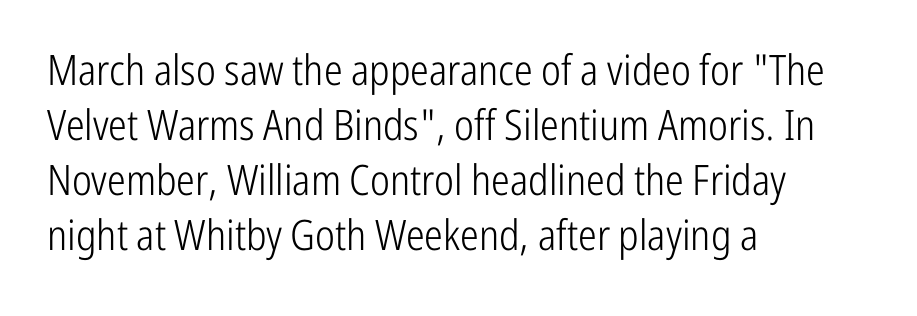
Bold? No — there's no thickening of the strokes. Check under the words: just untouched page. Summary of vertical rhythm: regular, with standard interline spacing. The letters sit at their default tracking, neither squeezed nor spread.
